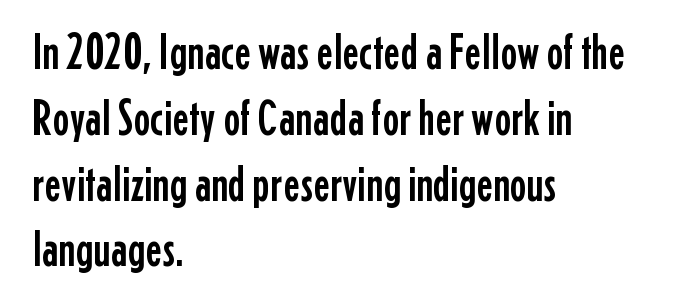
{"serif": "no", "italic": "no", "width": "condensed", "stroke_contrast": "low", "x_height": "medium", "monospaced": "no", "underline": "no", "align": "left", "line_spacing": "normal", "line_spacing_ratio": 1.29, "letter_spacing": "normal", "letter_spacing_em": 0.0, "glyph_px": 51}
